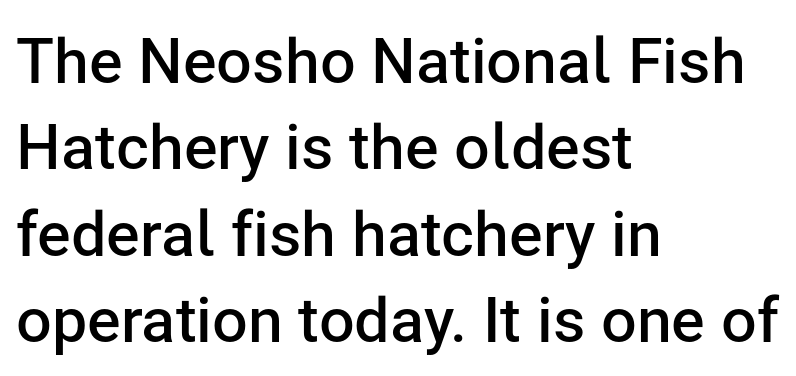
{"serif": "no", "italic": "no", "bold": "semi", "weight": "semibold", "width": "normal", "stroke_contrast": "low", "x_height": "medium", "monospaced": "no", "underline": "no", "align": "left", "line_spacing": "normal", "line_spacing_ratio": 1.37, "letter_spacing": "normal", "letter_spacing_em": 0.0, "glyph_px": 63}
